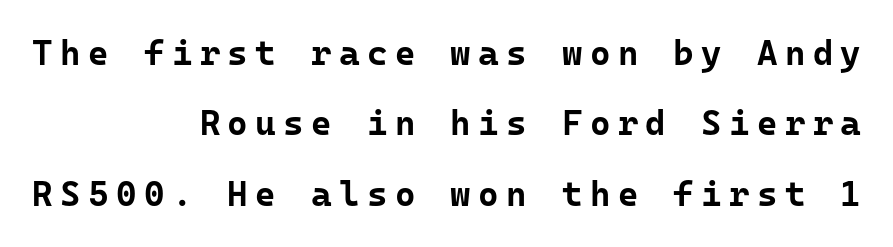
Is there much room between lines? Yes — plenty of vertical air separates them. The words here are not underlined. The letters carry no serifs — their stems end cleanly without finishing strokes. Looks like terminal output: every glyph gets an equal slot. Stroke thickness is high; the sample reads as a true bold.
